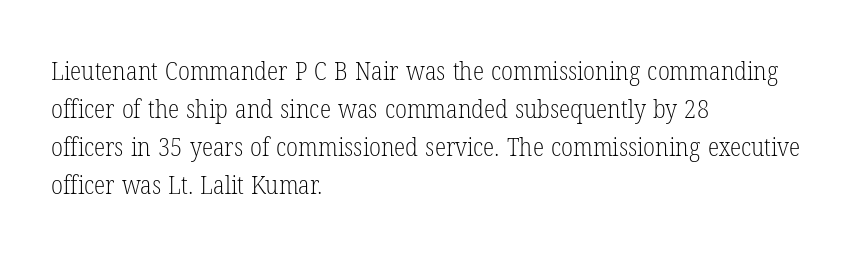
{"italic": "no", "bold": "no", "underline": "no", "align": "left", "line_spacing": "normal", "line_spacing_ratio": 1.46, "letter_spacing": "normal", "letter_spacing_em": 0.0, "glyph_px": 26}
